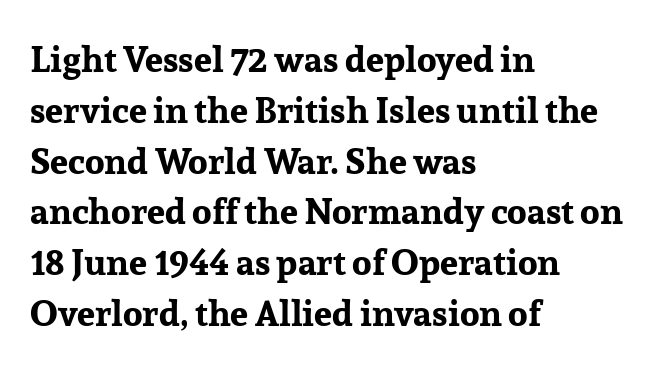
Q: Is the text bold? A: Yes.
Q: Is the text italic (slanted)? A: No, it is upright.
Q: Is the typeface a serif or a sans-serif typeface? A: Serif.
Q: Is the text underlined? A: No.
Q: How is the paragraph aligned? A: Left-aligned.
Q: Is the spacing between letters normal or unusually wide? A: Normal.
Q: Is the spacing between lines tight, normal or loose? A: Normal.
Q: Width (condensed, normal, or wide)? A: Normal.
Q: Stroke contrast? A: Low.
Q: x-height? A: Medium.
Q: Monospaced? A: No.
